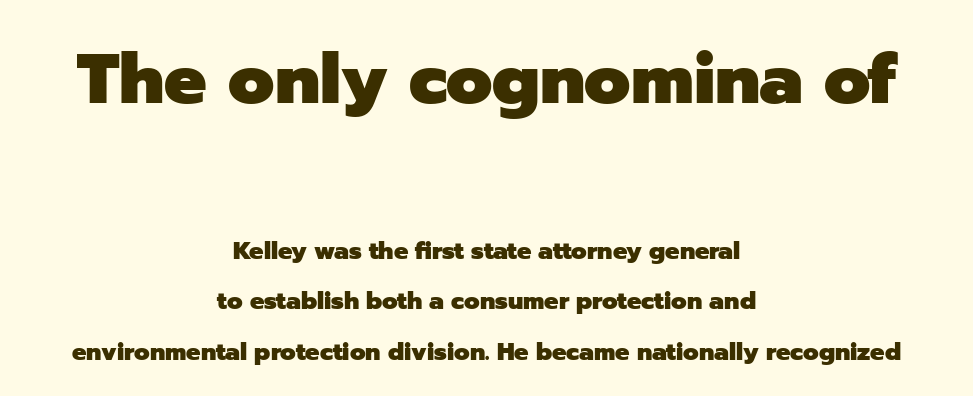
{"serif": "no", "italic": "no", "bold": "yes", "weight": "heavy", "width": "normal", "stroke_contrast": "low", "x_height": "medium", "monospaced": "no", "underline": "no", "align": "center", "line_spacing": "loose", "line_spacing_ratio": 2.11, "letter_spacing": "normal", "letter_spacing_em": 0.0, "larger_block": "first", "size_ratio": 2.96, "glyph_px": 71}
